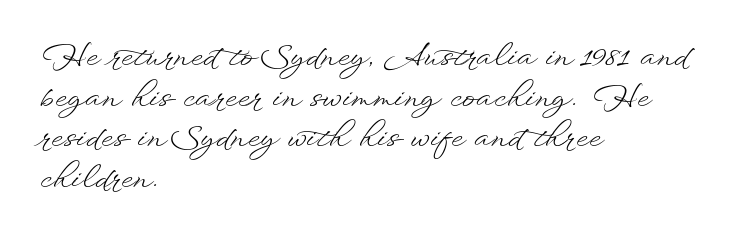
{"bold": "no", "weight": "light", "width": "wide", "stroke_contrast": "low", "x_height": "small", "monospaced": "no", "underline": "no", "align": "left", "line_spacing": "normal", "line_spacing_ratio": 1.31, "letter_spacing": "normal", "letter_spacing_em": 0.0, "glyph_px": 31}
